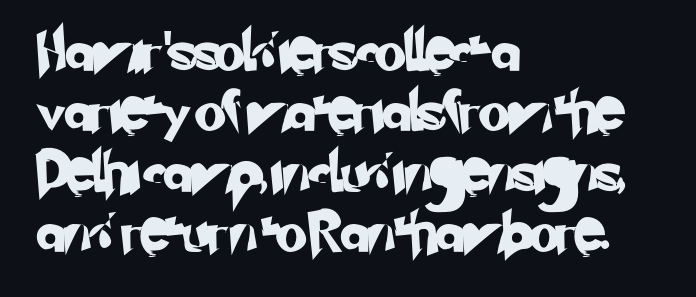
The image shows 40 px sans-serif type; set left-aligned, normal line spacing (1.51x), normal letter spacing, not underlined; low stroke contrast and a small x-height.
